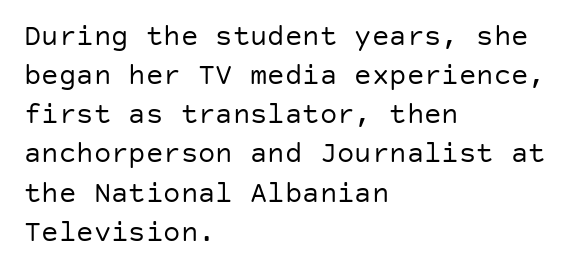
{"serif": "no", "italic": "no", "bold": "no", "weight": "regular", "width": "normal", "stroke_contrast": "low", "x_height": "large", "underline": "no", "align": "left", "line_spacing": "normal", "line_spacing_ratio": 1.35, "letter_spacing": "normal", "letter_spacing_em": 0.0, "glyph_px": 29}
